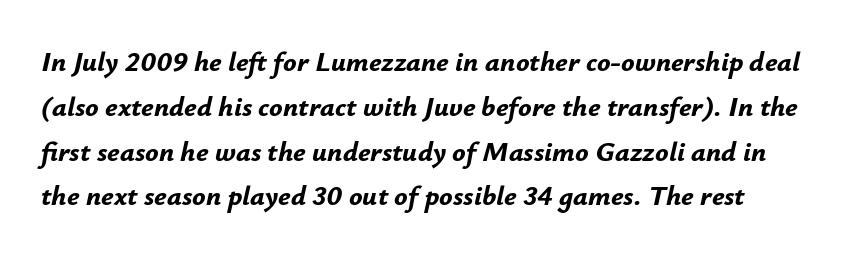
Q: Is the text bold? A: Yes.
Q: Is the text italic (slanted)? A: Yes, it leans right by about 12 degrees.
Q: Is the text underlined? A: No.
Q: Is the spacing between letters normal or unusually wide? A: Normal.
Q: Is the spacing between lines tight, normal or loose? A: Normal.
Q: Width (condensed, normal, or wide)? A: Normal.
Q: Stroke contrast? A: Low.
Q: x-height? A: Small.
Q: Monospaced? A: No.
